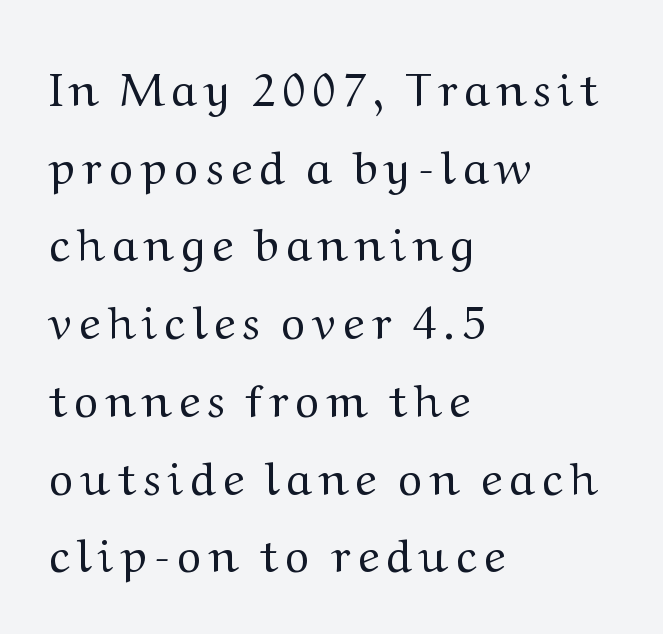
{"serif": "yes", "italic": "no", "bold": "no", "weight": "regular", "width": "wide", "stroke_contrast": "medium", "x_height": "medium", "monospaced": "no", "underline": "no", "align": "left", "line_spacing": "normal", "line_spacing_ratio": 1.69, "glyph_px": 46}
